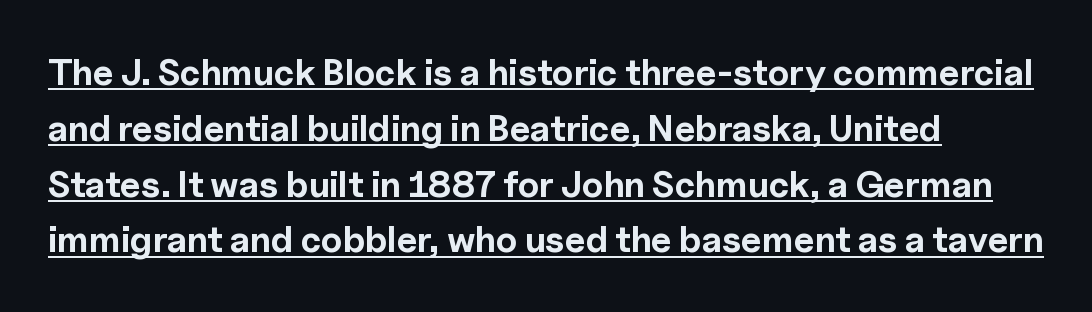
{"serif": "no", "italic": "no", "bold": "yes", "weight": "bold", "width": "normal", "x_height": "medium", "monospaced": "no", "underline": "yes", "align": "left", "line_spacing": "normal", "line_spacing_ratio": 1.55, "letter_spacing": "normal", "letter_spacing_em": 0.0, "glyph_px": 36}
